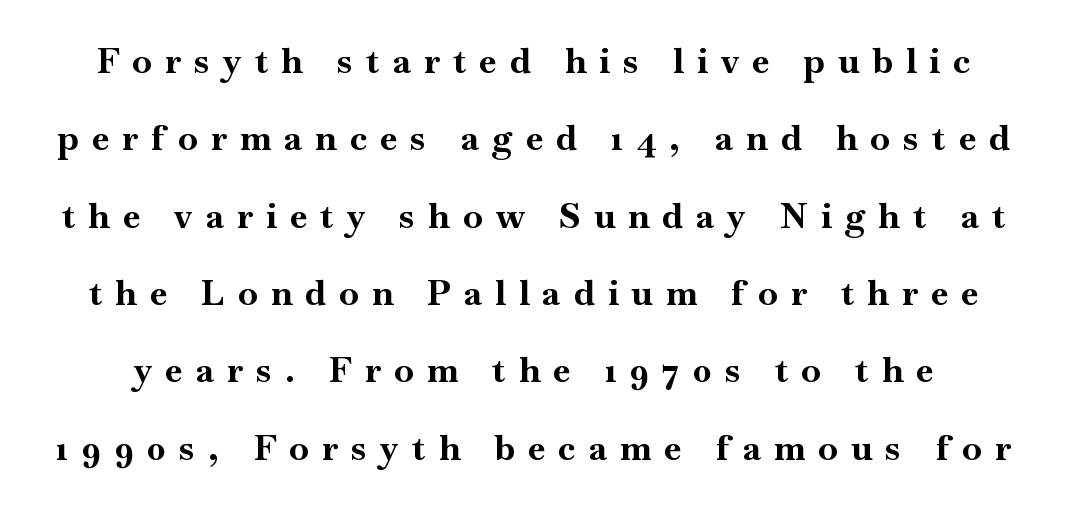
The image shows 35 px bold serif type, upright; set loose line spacing (2.21x), unusually wide letter spacing (+0.38 em), not underlined; high stroke contrast and a small x-height.
